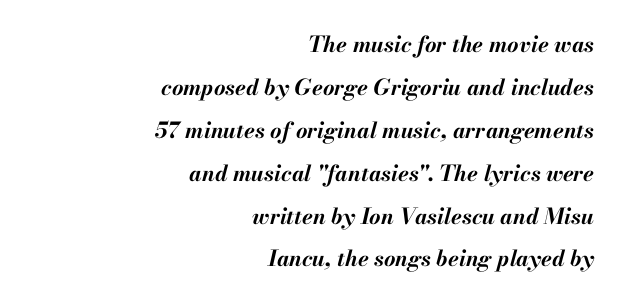
The image shows 22 px bold type, italic (leaning right); set right-aligned, loose line spacing (1.95x), normal letter spacing, not underlined.
